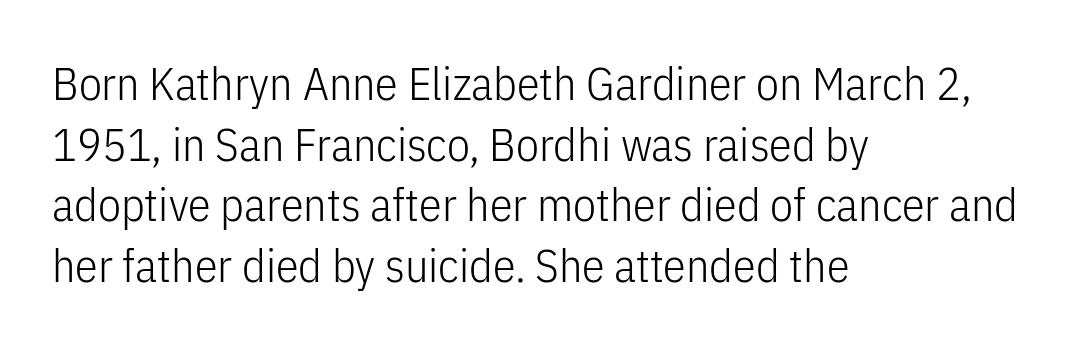
Q: Is the text bold? A: No.
Q: Is the text italic (slanted)? A: No, it is upright.
Q: Is the typeface a serif or a sans-serif typeface? A: Sans-serif.
Q: Is the text underlined? A: No.
Q: How is the paragraph aligned? A: Left-aligned.
Q: Is the spacing between letters normal or unusually wide? A: Normal.
Q: Is the spacing between lines tight, normal or loose? A: Normal.
Q: Width (condensed, normal, or wide)? A: Condensed.
Q: Stroke contrast? A: Low.
Q: x-height? A: Medium.
Q: Monospaced? A: No.
